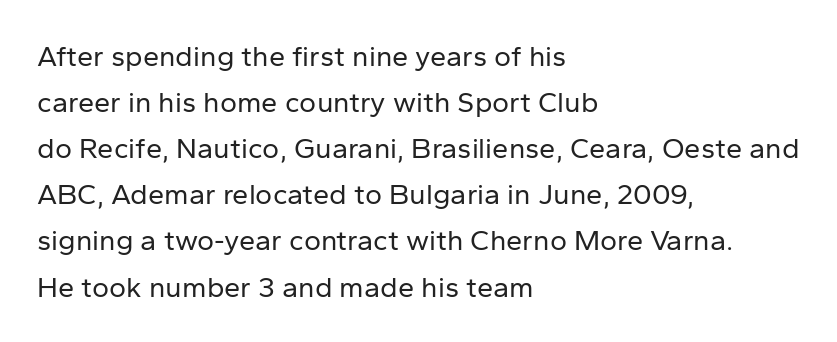
The image shows 29 px regular-weight sans-serif type, upright; set left-aligned, normal line spacing (1.59x), normal letter spacing, not underlined; low stroke contrast and a medium x-height.
